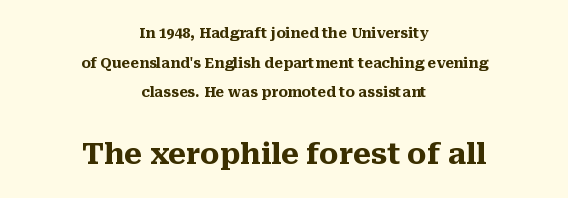
{"serif": "yes", "italic": "no", "bold": "yes", "weight": "heavy", "width": "normal", "stroke_contrast": "medium", "x_height": "medium", "monospaced": "no", "underline": "no", "align": "center", "line_spacing": "loose", "line_spacing_ratio": 2.12, "letter_spacing": "normal", "letter_spacing_em": 0.0, "larger_block": "second", "size_ratio": 2.07, "glyph_px": 29}
